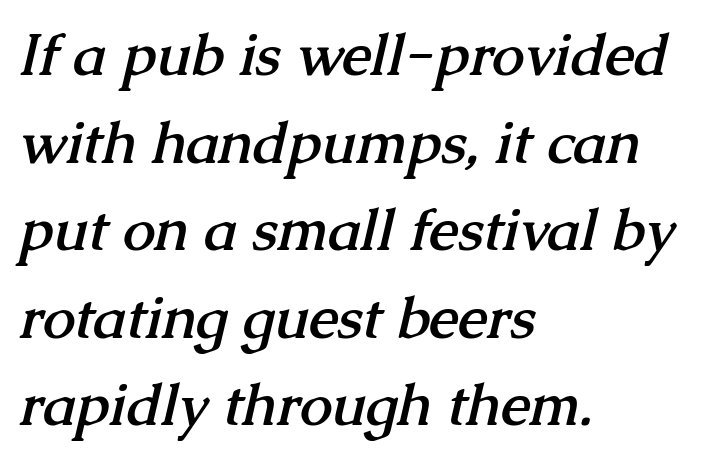
This sample has the flowing, uneven cadence of proportional lettering. These lines sit exactly where default settings would place them. The compositor pushed each line to the left boundary. Lines of text with bare space underneath.
